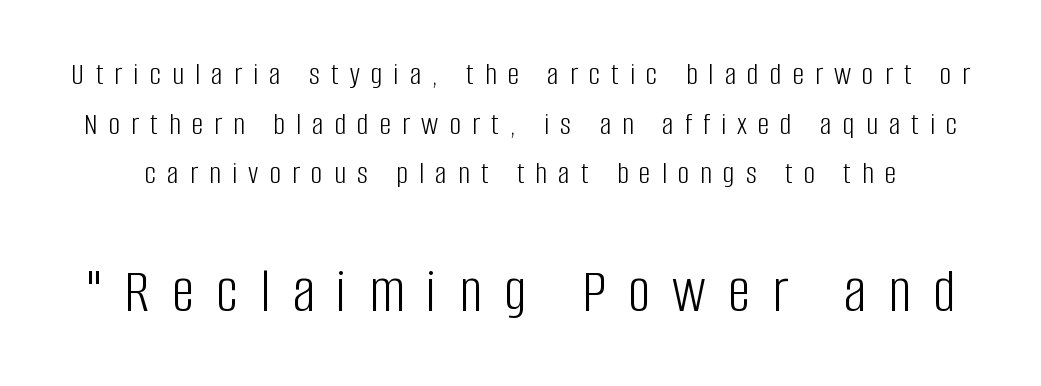
The image shows 63 px light, condensed sans-serif type, upright; set normal line spacing (1.55x), unusually wide letter spacing (+0.35 em), not underlined; the second (bottom) block is 1.97x larger; low stroke contrast and a large x-height.
